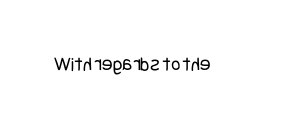
Q: Is the text bold? A: No.
Q: Is the text italic (slanted)? A: No, it is upright.
Q: Is the text underlined? A: No.
Q: Is the spacing between letters normal or unusually wide? A: Normal.
